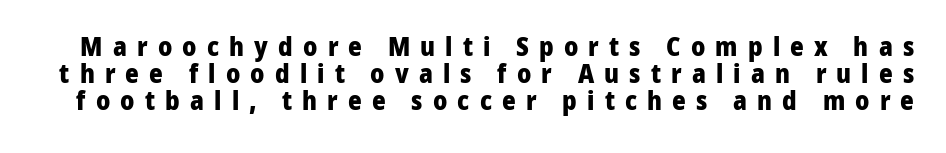
{"italic": "no", "bold": "yes", "underline": "no", "line_spacing": "tight", "line_spacing_ratio": 1.03, "letter_spacing": "wide", "letter_spacing_em": 0.39, "glyph_px": 26}
